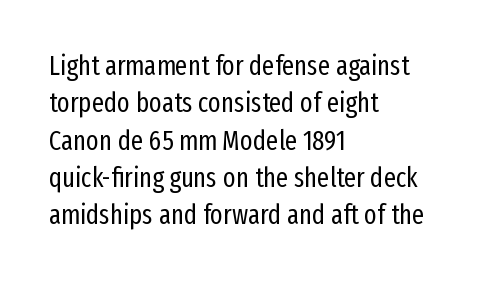
Q: Is the text bold? A: No.
Q: Is the text italic (slanted)? A: No, it is upright.
Q: Is the text underlined? A: No.
Q: How is the paragraph aligned? A: Left-aligned.
Q: Is the spacing between letters normal or unusually wide? A: Normal.
Q: Is the spacing between lines tight, normal or loose? A: Normal.
